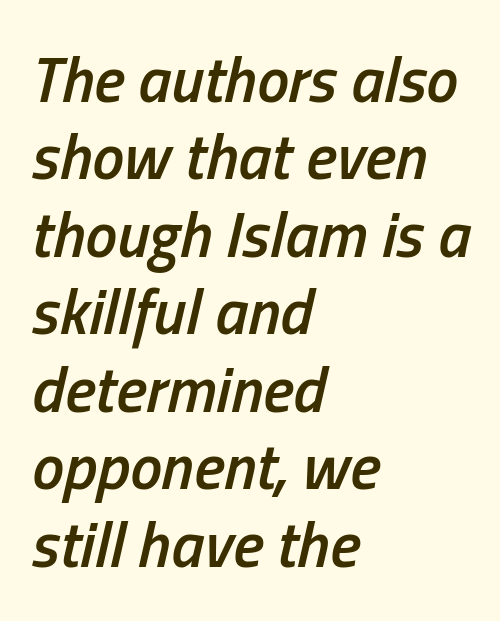
The image shows 64 px semibold, condensed type, italic (leaning right); set left-aligned, line spacing 1.21x, normal letter spacing, not underlined; low stroke contrast and a medium x-height.
